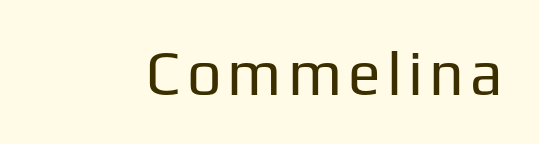
The image shows 61 px regular-weight sans-serif type, upright; set not underlined; low stroke contrast and a medium x-height.
